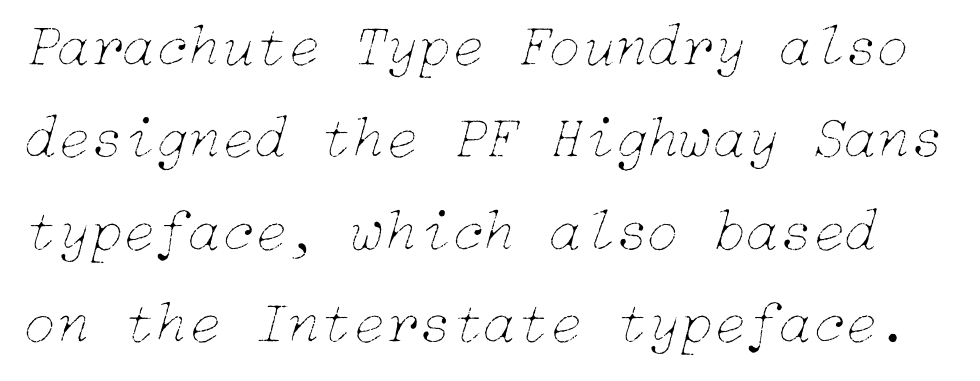
In terms of leading, this rendering sits right in the middle. What stands out about the letter spacing? Nothing — it is the standard amount. Unbolded letterforms with no extra heft. The passage shown leans; its letterforms are oblique. The strip under each line holds only bare page.
